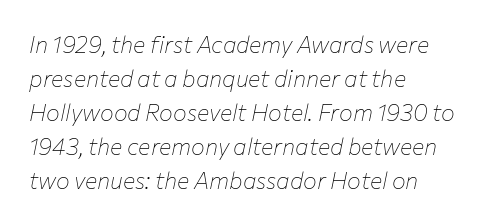
The image shows 23 px text type, italic (leaning right); set left-aligned, normal line spacing (1.48x), normal letter spacing, not underlined.
